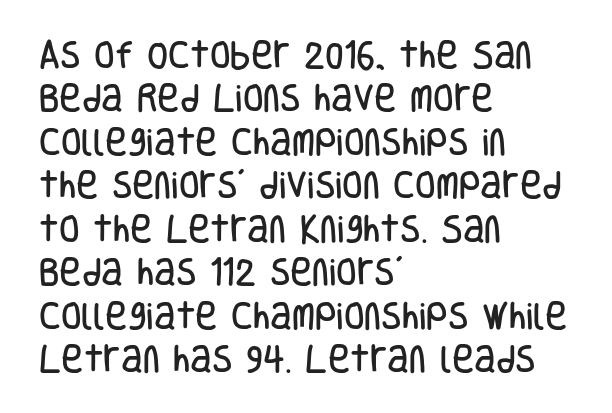
{"serif": "no", "italic": "no", "width": "condensed", "stroke_contrast": "low", "x_height": "large", "monospaced": "no", "underline": "no", "align": "left", "line_spacing": "normal", "line_spacing_ratio": 1.45, "letter_spacing": "normal", "letter_spacing_em": 0.0, "glyph_px": 30}
